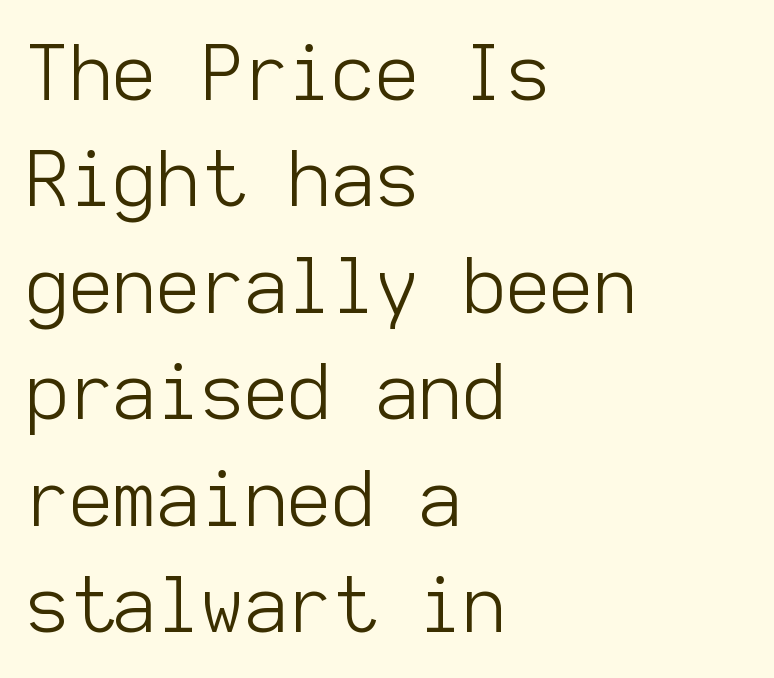
Italic? Not at all — the glyphs are vertical. Words float on clear page, feet unadorned. The passage shown is typed in a monospace face where columns stay perfectly aligned. A normal amount of white space separates one row of letters from the next.
